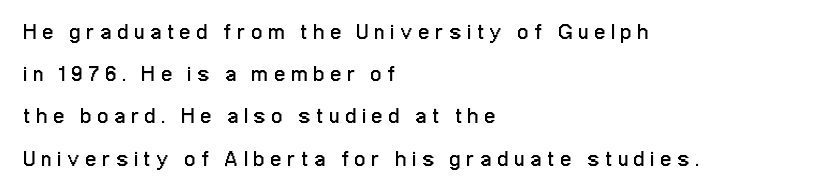
A bare baseline throughout the passage. Summary of weight: not heavy and not bold. A classic flush-left, rag-right setting is used for this passage. How would I describe the line gaps? Wide and relaxed. The specimen reads as upright at a glance.
